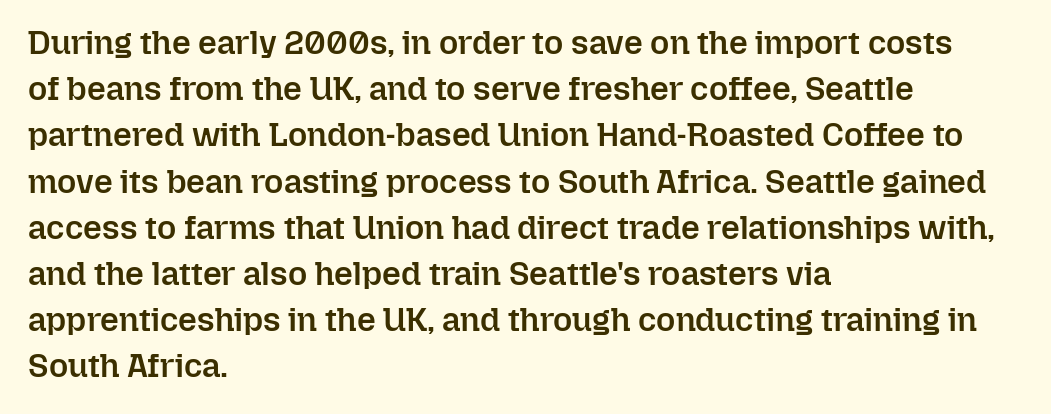
The image shows 33 px semibold type, upright; set left-aligned, normal line spacing (1.4x), normal letter spacing, not underlined; low stroke contrast and a medium x-height.
